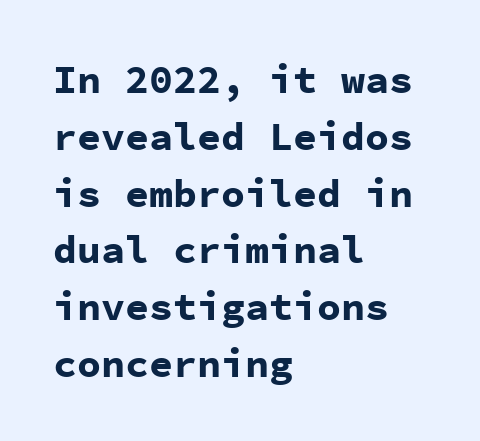
{"serif": "no", "italic": "no", "bold": "yes", "weight": "bold", "width": "normal", "stroke_contrast": "low", "x_height": "medium", "monospaced": "yes", "underline": "no", "align": "left", "line_spacing": "normal", "line_spacing_ratio": 1.42, "letter_spacing": "normal", "letter_spacing_em": 0.0, "glyph_px": 40}
